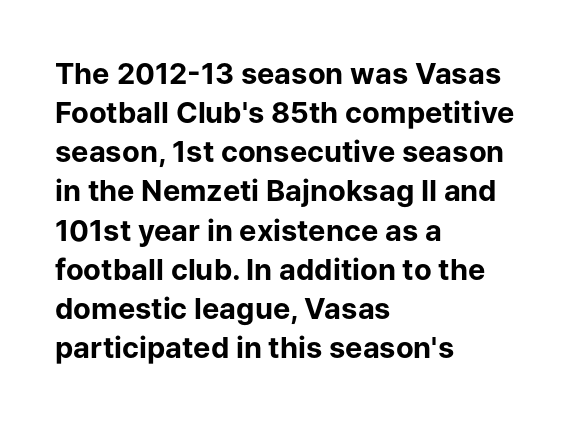
Does the leading feel generous? No, just average. The tracking reads as untouched default to a designer's eye. You can tell it's not italic because the verticals are truly vertical. These lines are composed in type without serifs.
